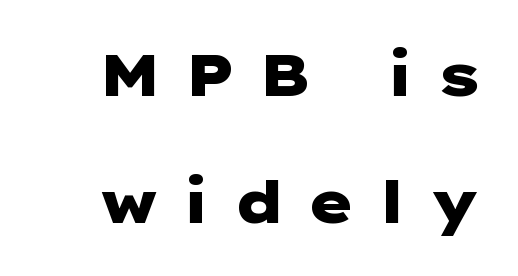
Interline gaps are noticeably wide in this sample. The space beneath each line is pristine and unruled. These lines have a slow, spaced-out rhythm from letter to letter. Ascenders rise straight up at ninety degrees.
